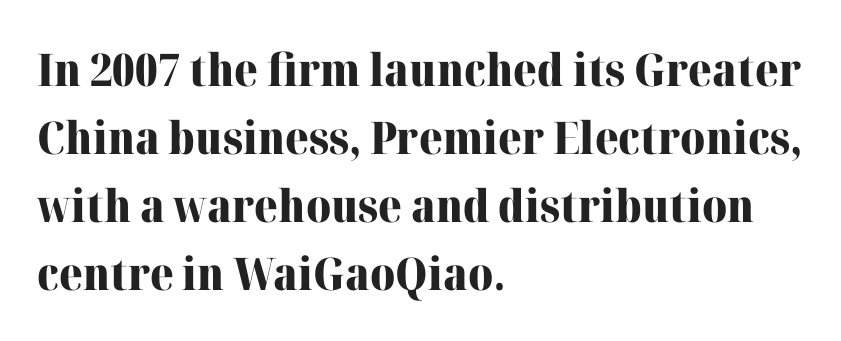
The compositor pushed each line to the left boundary. Compared with typical paragraphs, the rows here are spaced about the same. In terms of letterspacing, this is plain default setting. Posture: upright roman.
